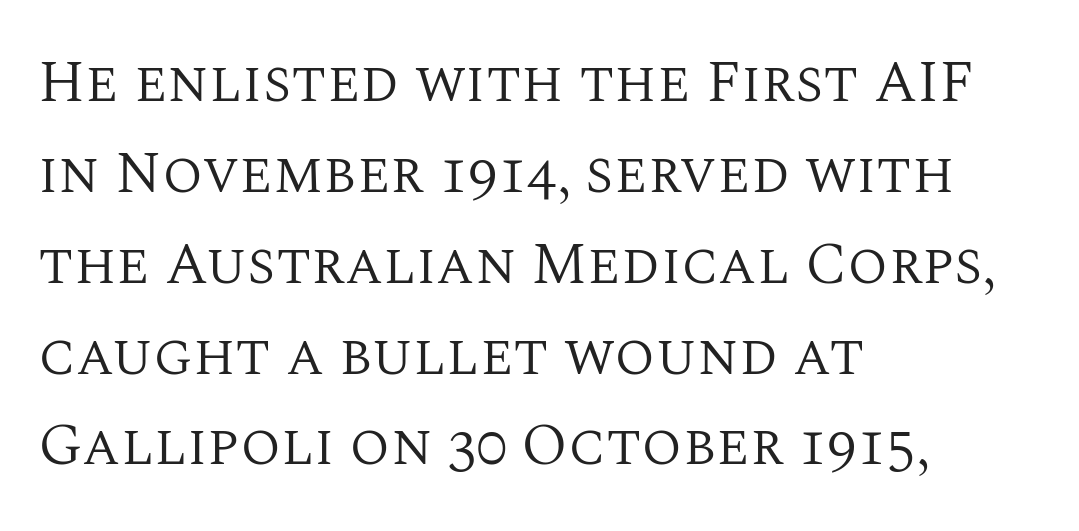
Q: Is the text bold? A: No.
Q: Is the text italic (slanted)? A: No, it is upright.
Q: Is the typeface a serif or a sans-serif typeface? A: Serif.
Q: Is the text underlined? A: No.
Q: How is the paragraph aligned? A: Left-aligned.
Q: Is the spacing between letters normal or unusually wide? A: Normal.
Q: Is the spacing between lines tight, normal or loose? A: Normal.
Q: Width (condensed, normal, or wide)? A: Normal.
Q: Stroke contrast? A: Medium.
Q: x-height? A: Large.
Q: Monospaced? A: No.
